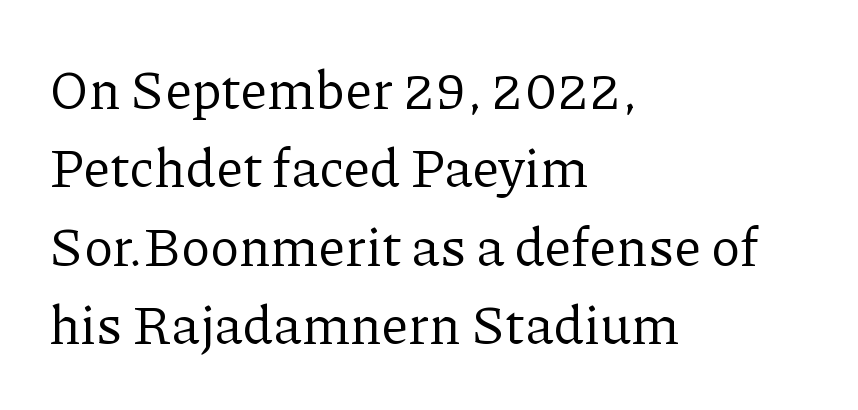
Q: Is the text bold? A: No.
Q: Is the text italic (slanted)? A: No, it is upright.
Q: Is the typeface a serif or a sans-serif typeface? A: Serif.
Q: Is the text underlined? A: No.
Q: How is the paragraph aligned? A: Left-aligned.
Q: Is the spacing between letters normal or unusually wide? A: Normal.
Q: Is the spacing between lines tight, normal or loose? A: Normal.
Q: Width (condensed, normal, or wide)? A: Normal.
Q: Stroke contrast? A: Low.
Q: x-height? A: Medium.
Q: Monospaced? A: No.
